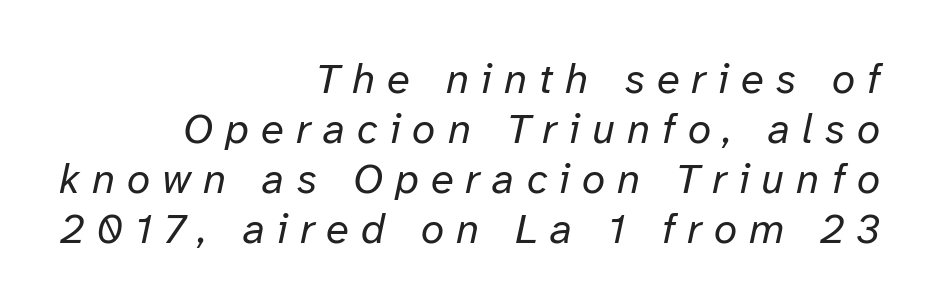
The image shows 42 px regular-weight type, italic (leaning right); set right-aligned, line spacing 1.19x, unusually wide letter spacing (+0.29 em), not underlined; low stroke contrast and a medium x-height.
